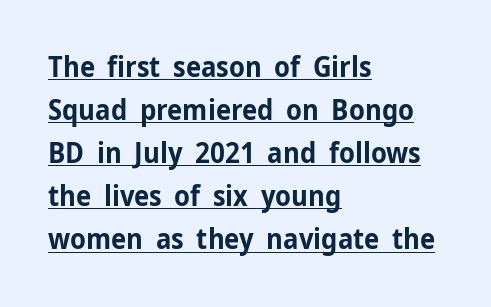
Successive baselines arrive at the customary interval. The passage shown is underscored from start to finish. Typographically, this falls in the sans-serif category. Ordinary non-slanted type is in use. A typesetter would call this proportional, since set widths differ per character. Left-aligned paragraph, ragged on the right.
